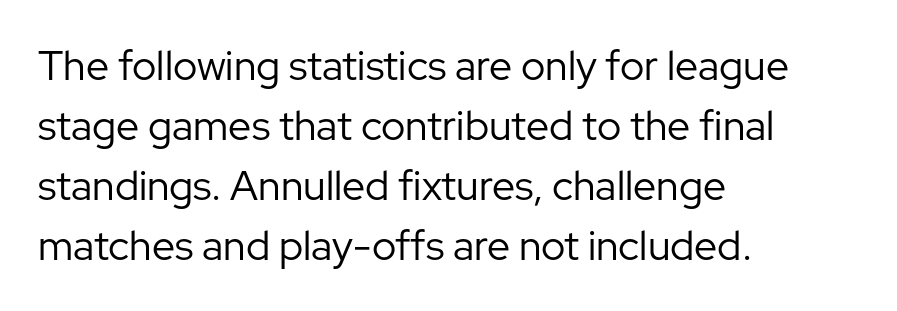
Q: Is the text bold? A: No.
Q: Is the text italic (slanted)? A: No, it is upright.
Q: Is the typeface a serif or a sans-serif typeface? A: Sans-serif.
Q: Is the text underlined? A: No.
Q: How is the paragraph aligned? A: Left-aligned.
Q: Is the spacing between letters normal or unusually wide? A: Normal.
Q: Is the spacing between lines tight, normal or loose? A: Normal.
Q: Width (condensed, normal, or wide)? A: Normal.
Q: Stroke contrast? A: Low.
Q: x-height? A: Medium.
Q: Monospaced? A: No.
